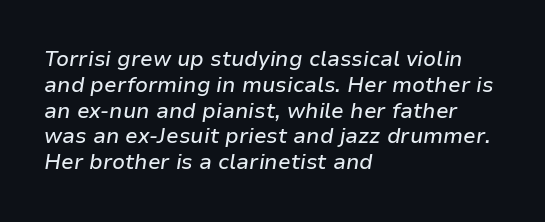
Compared with ordinary roman type, these characters are visibly tilted. The space directly below the letters is spotless. The passage shown has conventional tracking throughout. Where is the straight margin? On the left.
